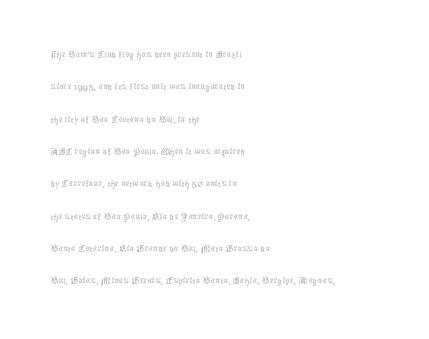
Does extra space separate the letters? No, they use regular spacing. Compared with a typical body face, this is equally light or lighter still. Casual observation: everything's shoved over to the left. This sample keeps an unexceptional amount of space between lines.
